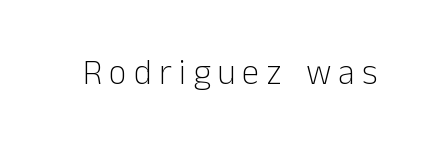
Looks like regular typesetting: each glyph gets only the width it needs. Check where the strokes stop: nothing finishes them off — pure sans. This is the regular roman posture of the typeface. Loose tracking; the words dissolve into strings of separated letters.
